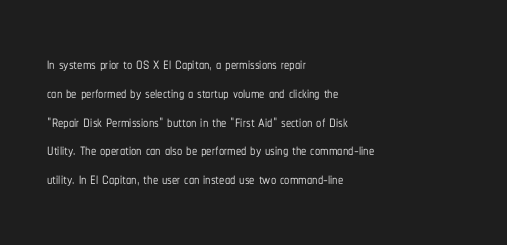
{"italic": "no", "underline": "no", "align": "left", "line_spacing": "normal", "line_spacing_ratio": 1.37, "letter_spacing": "normal", "letter_spacing_em": 0.0, "glyph_px": 21}
